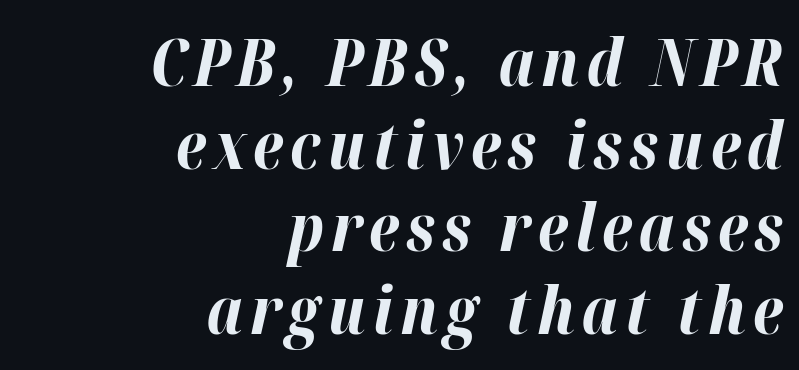
Do the characters align in a grid? No, the font is proportional. Line ends are locked; line starts wander. Yep, that's italic — everything's leaning. Plenty of ink on the page — the face is bold. A normal amount of white space separates one row of letters from the next.
